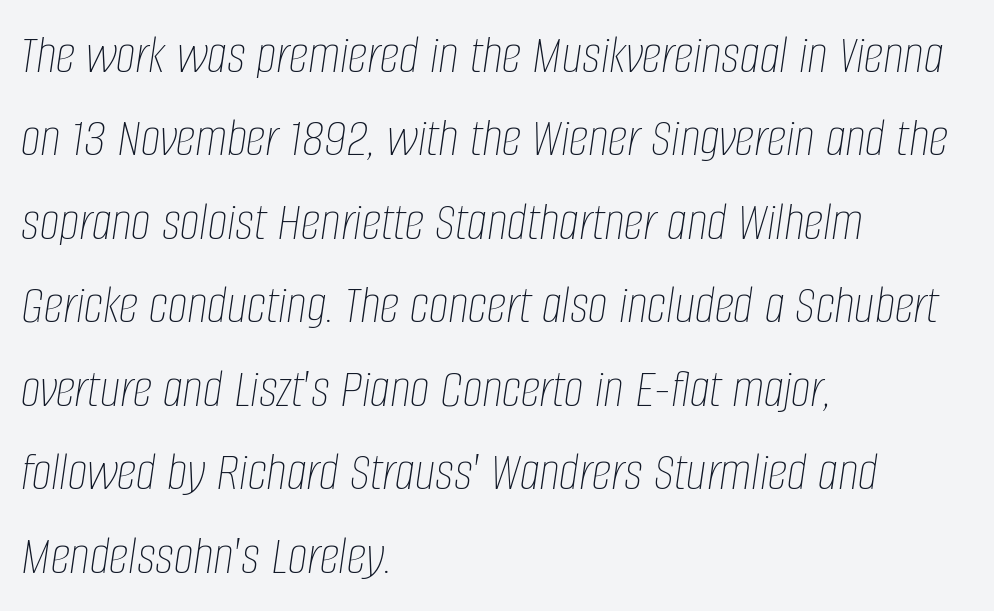
Q: Is the text bold? A: No.
Q: Is the text italic (slanted)? A: Yes, it leans right by about 8 degrees.
Q: Is the text underlined? A: No.
Q: How is the paragraph aligned? A: Left-aligned.
Q: Is the spacing between letters normal or unusually wide? A: Normal.
Q: Is the spacing between lines tight, normal or loose? A: Normal.
Q: Width (condensed, normal, or wide)? A: Condensed.
Q: Stroke contrast? A: Low.
Q: x-height? A: Large.
Q: Monospaced? A: No.
